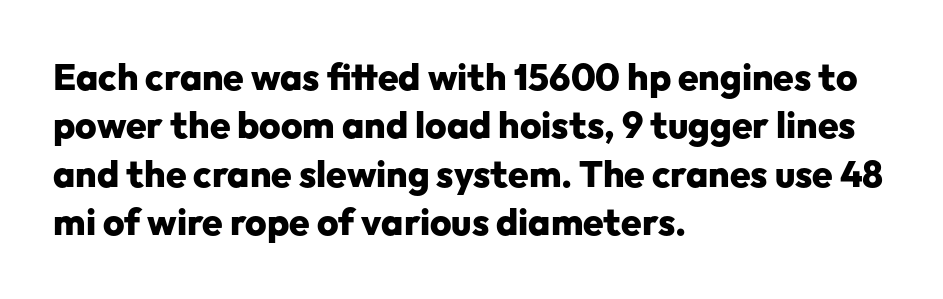
The image shows 37 px heavy sans-serif type, upright; set left-aligned, normal line spacing (1.31x), normal letter spacing, not underlined; low stroke contrast and a medium x-height.
